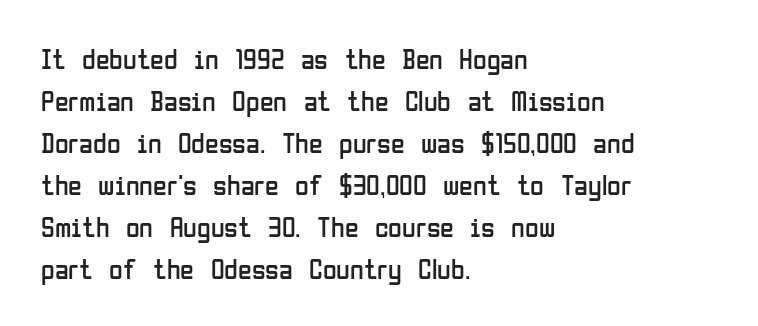
Line starts are locked; line ends wander. Ink coverage per letter is moderate at most. Look at the tracking — it's just the regular setting, nothing added. Summary of vertical rhythm: regular, with standard interline spacing.
